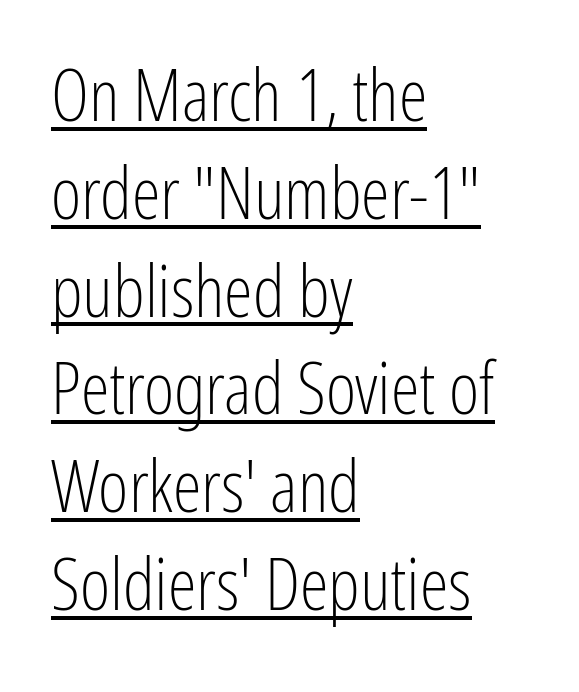
Q: Is the text bold? A: No.
Q: Is the text italic (slanted)? A: No, it is upright.
Q: Is the typeface a serif or a sans-serif typeface? A: Sans-serif.
Q: Is the text underlined? A: Yes.
Q: How is the paragraph aligned? A: Left-aligned.
Q: Is the spacing between letters normal or unusually wide? A: Normal.
Q: Is the spacing between lines tight, normal or loose? A: Normal.
Q: Width (condensed, normal, or wide)? A: Condensed.
Q: Stroke contrast? A: Low.
Q: x-height? A: Medium.
Q: Monospaced? A: No.
